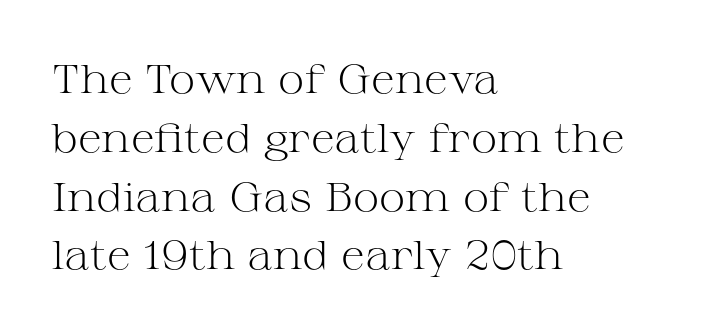
Q: Is the text bold? A: No.
Q: Is the text italic (slanted)? A: No, it is upright.
Q: Is the typeface a serif or a sans-serif typeface? A: Serif.
Q: Is the text underlined? A: No.
Q: How is the paragraph aligned? A: Left-aligned.
Q: Is the spacing between letters normal or unusually wide? A: Normal.
Q: Is the spacing between lines tight, normal or loose? A: Normal.
Q: Width (condensed, normal, or wide)? A: Wide.
Q: Stroke contrast? A: Medium.
Q: x-height? A: Medium.
Q: Monospaced? A: No.
